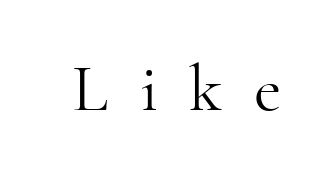
Q: Is the text bold? A: No.
Q: Is the text italic (slanted)? A: No, it is upright.
Q: Is the typeface a serif or a sans-serif typeface? A: Serif.
Q: Is the text underlined? A: No.
Q: Is the spacing between letters normal or unusually wide? A: Unusually wide.
Q: Width (condensed, normal, or wide)? A: Normal.
Q: Stroke contrast? A: High.
Q: x-height? A: Small.
Q: Monospaced? A: No.
